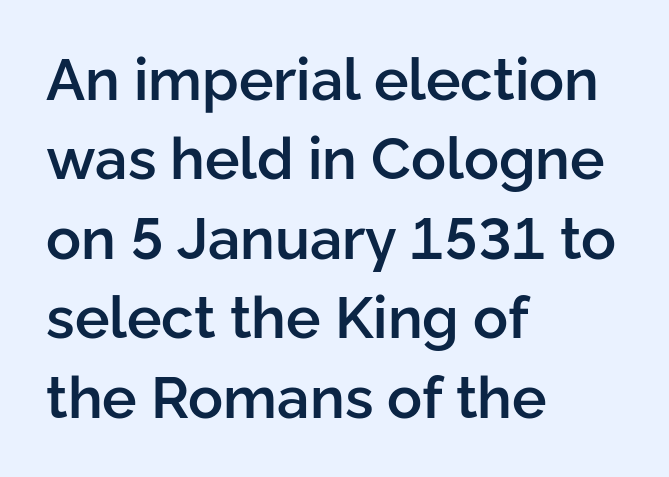
{"serif": "no", "italic": "no", "bold": "semi", "weight": "semibold", "width": "normal", "stroke_contrast": "low", "x_height": "medium", "monospaced": "no", "underline": "no", "align": "left", "line_spacing": "normal", "line_spacing_ratio": 1.37, "letter_spacing": "normal", "letter_spacing_em": 0.0, "glyph_px": 58}
